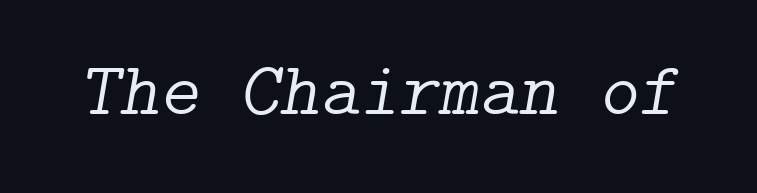
{"serif": "yes", "italic": "yes", "lean": "right", "slant_degrees": 9, "bold": "no", "weight": "light", "width": "normal", "stroke_contrast": "low", "x_height": "medium", "underline": "no", "letter_spacing": "normal", "letter_spacing_em": 0.0, "glyph_px": 76}
